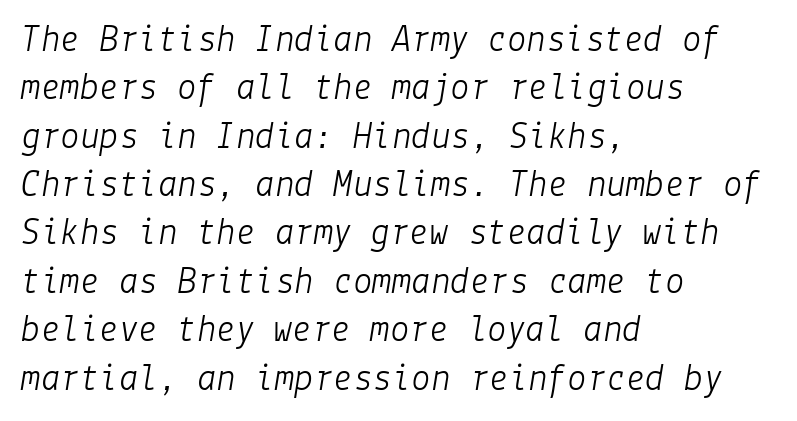
Q: Is the text bold? A: No.
Q: Is the text italic (slanted)? A: Yes, it leans right by about 9 degrees.
Q: Is the text underlined? A: No.
Q: How is the paragraph aligned? A: Left-aligned.
Q: Is the spacing between letters normal or unusually wide? A: Normal.
Q: Width (condensed, normal, or wide)? A: Normal.
Q: Stroke contrast? A: Low.
Q: x-height? A: Medium.
